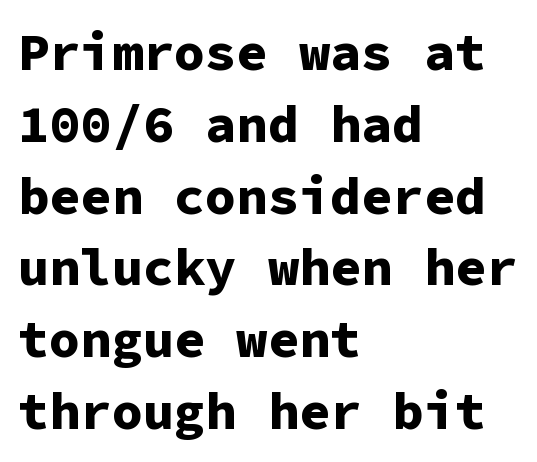
A typesetter would call this leading conventional body-copy spacing. What stands out about the letter spacing? Nothing — it is the standard amount. The passage shown is typeset with a sans-serif family. You could count columns in this text — the font is strictly monospaced. The axis of the letterforms is exactly vertical.
